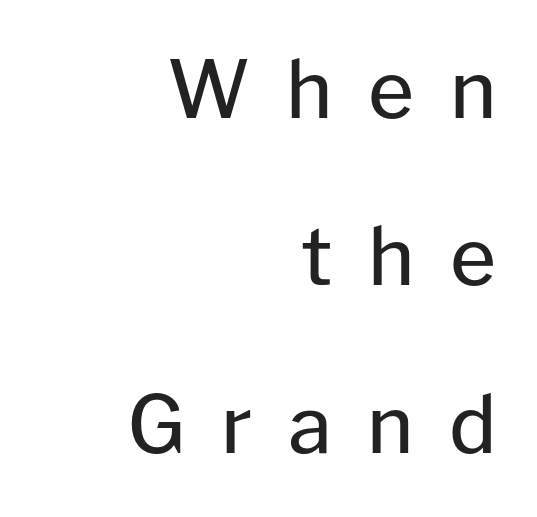
{"serif": "no", "italic": "no", "bold": "no", "weight": "regular", "width": "normal", "stroke_contrast": "low", "x_height": "medium", "monospaced": "no", "underline": "no", "align": "right", "line_spacing": "loose", "line_spacing_ratio": 2.12, "letter_spacing": "wide", "letter_spacing_em": 0.45, "glyph_px": 79}
